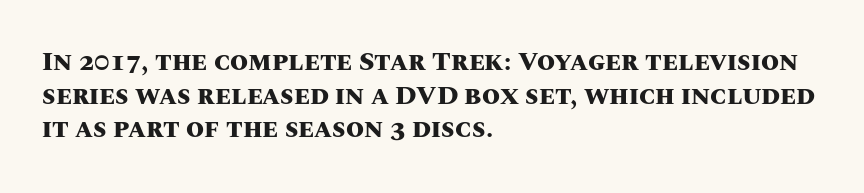
{"italic": "no", "bold": "yes", "underline": "no", "align": "left", "line_spacing": "normal", "line_spacing_ratio": 1.29, "letter_spacing": "normal", "letter_spacing_em": 0.0, "glyph_px": 26}
